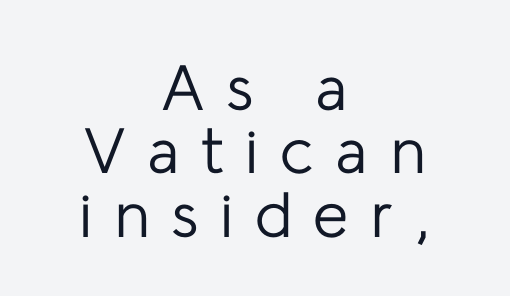
The image shows 64 px regular-weight sans-serif type, upright; set centered, tight line spacing (0.99x), unusually wide letter spacing (+0.34 em), not underlined; low stroke contrast and a medium x-height.
